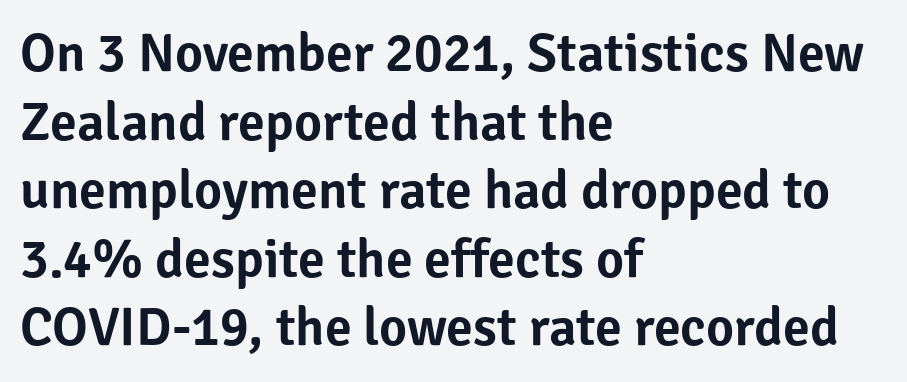
The image shows 54 px sans-serif type, upright; set left-aligned, normal line spacing (1.27x), normal letter spacing, not underlined; low stroke contrast and a medium x-height.
